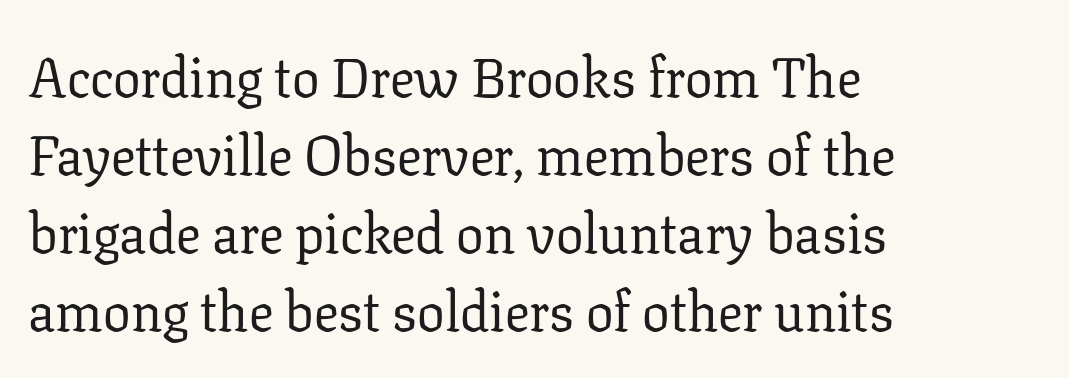
Q: Is the text bold? A: No.
Q: Is the text italic (slanted)? A: No, it is upright.
Q: Is the typeface a serif or a sans-serif typeface? A: Serif.
Q: Is the text underlined? A: No.
Q: How is the paragraph aligned? A: Left-aligned.
Q: Is the spacing between letters normal or unusually wide? A: Normal.
Q: Is the spacing between lines tight, normal or loose? A: Normal.
Q: Width (condensed, normal, or wide)? A: Normal.
Q: Stroke contrast? A: Low.
Q: x-height? A: Medium.
Q: Monospaced? A: No.
